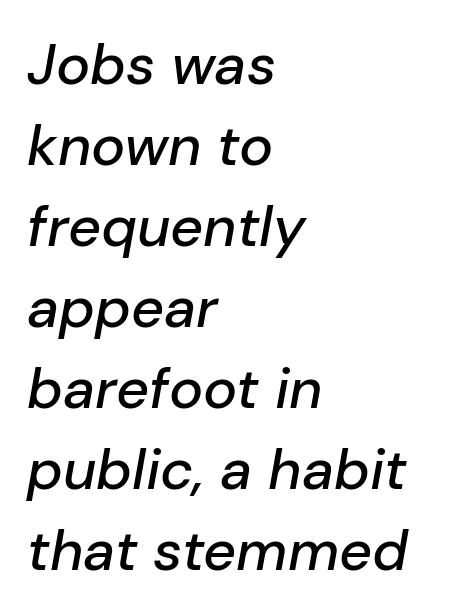
These lines are rendered in a variable-pitch font. Quick note: italic. The face used here is rendered with its standard letterfit. Each line starts at the same left margin while the right side varies. Descender tails drop into unmarked territory.
